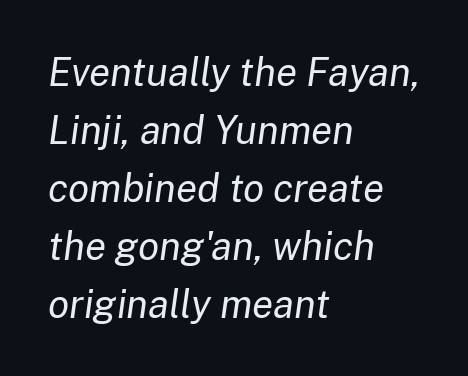
There's an unmistakable incline to the writing here. Does extra space separate the letters? No, they use regular spacing. Where is the straight margin? On the left. What's the leading like? Ordinary, nothing unusual. Do the characters align in a grid? No, the font is proportional.
